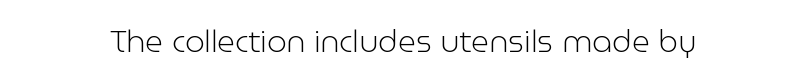
{"serif": "no", "italic": "no", "bold": "no", "weight": "light", "width": "normal", "stroke_contrast": "low", "x_height": "medium", "monospaced": "no", "underline": "no", "letter_spacing": "normal", "letter_spacing_em": 0.0, "glyph_px": 31}
